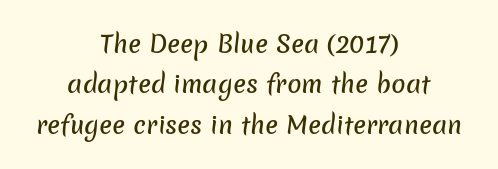
{"underline": "no", "align": "center", "line_spacing": "normal", "line_spacing_ratio": 1.68, "letter_spacing": "normal", "letter_spacing_em": 0.0, "glyph_px": 24}
